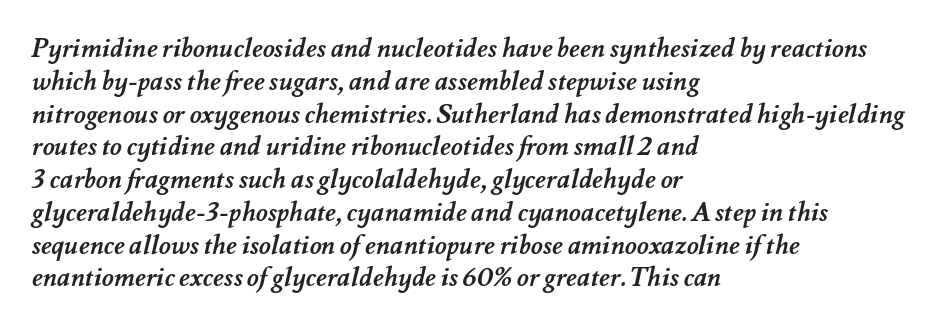
The image shows 26 px bold type; set left-aligned, normal line spacing (1.26x), normal letter spacing, not underlined.
